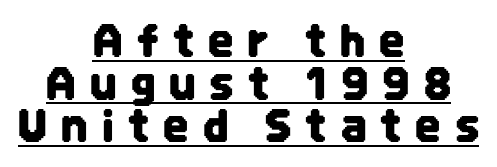
Q: Is the text italic (slanted)? A: No, it is upright.
Q: Is the typeface a serif or a sans-serif typeface? A: Sans-serif.
Q: Is the text underlined? A: Yes.
Q: How is the paragraph aligned? A: Centered.
Q: Is the spacing between letters normal or unusually wide? A: Unusually wide.
Q: Is the spacing between lines tight, normal or loose? A: Tight.
Q: Width (condensed, normal, or wide)? A: Condensed.
Q: Stroke contrast? A: Low.
Q: x-height? A: Large.
Q: Monospaced? A: No.
